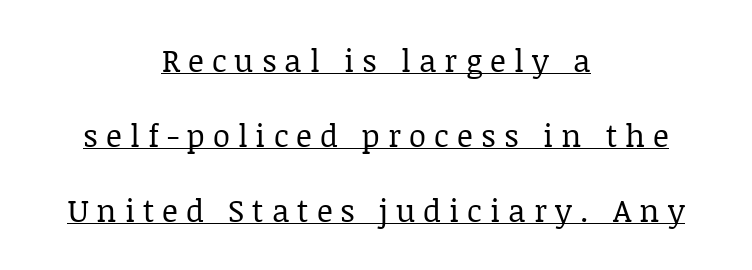
Q: Is the text bold? A: No.
Q: Is the text italic (slanted)? A: No, it is upright.
Q: Is the typeface a serif or a sans-serif typeface? A: Serif.
Q: Is the text underlined? A: Yes.
Q: How is the paragraph aligned? A: Centered.
Q: Is the spacing between letters normal or unusually wide? A: Unusually wide.
Q: Is the spacing between lines tight, normal or loose? A: Loose.
Q: Width (condensed, normal, or wide)? A: Normal.
Q: Stroke contrast? A: Low.
Q: x-height? A: Large.
Q: Monospaced? A: No.
